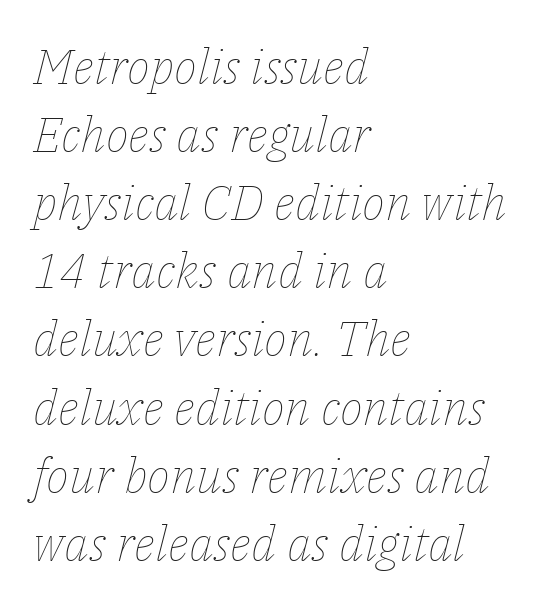
Q: Is the text bold? A: No.
Q: Is the text italic (slanted)? A: Yes, it leans right by about 14 degrees.
Q: Is the text underlined? A: No.
Q: How is the paragraph aligned? A: Left-aligned.
Q: Is the spacing between letters normal or unusually wide? A: Normal.
Q: Is the spacing between lines tight, normal or loose? A: Normal.
Q: Width (condensed, normal, or wide)? A: Normal.
Q: Stroke contrast? A: Low.
Q: x-height? A: Medium.
Q: Monospaced? A: No.
